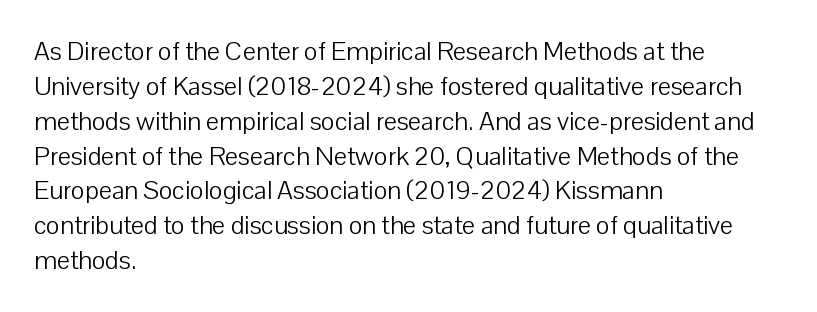
Q: Is the text bold? A: No.
Q: Is the text italic (slanted)? A: No, it is upright.
Q: Is the text underlined? A: No.
Q: How is the paragraph aligned? A: Left-aligned.
Q: Is the spacing between letters normal or unusually wide? A: Normal.
Q: Is the spacing between lines tight, normal or loose? A: Normal.
